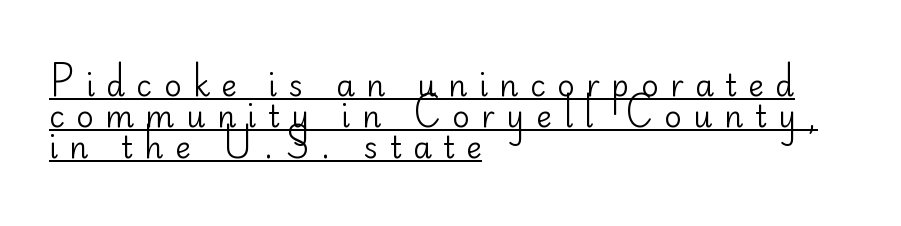
You could not count columns in this text — the font is proportionally spaced. Horizontal alignment here is leftward, the default for most running prose. Quick note: not italic, upright. In designer terms, the underline attribute is active on this setting.
